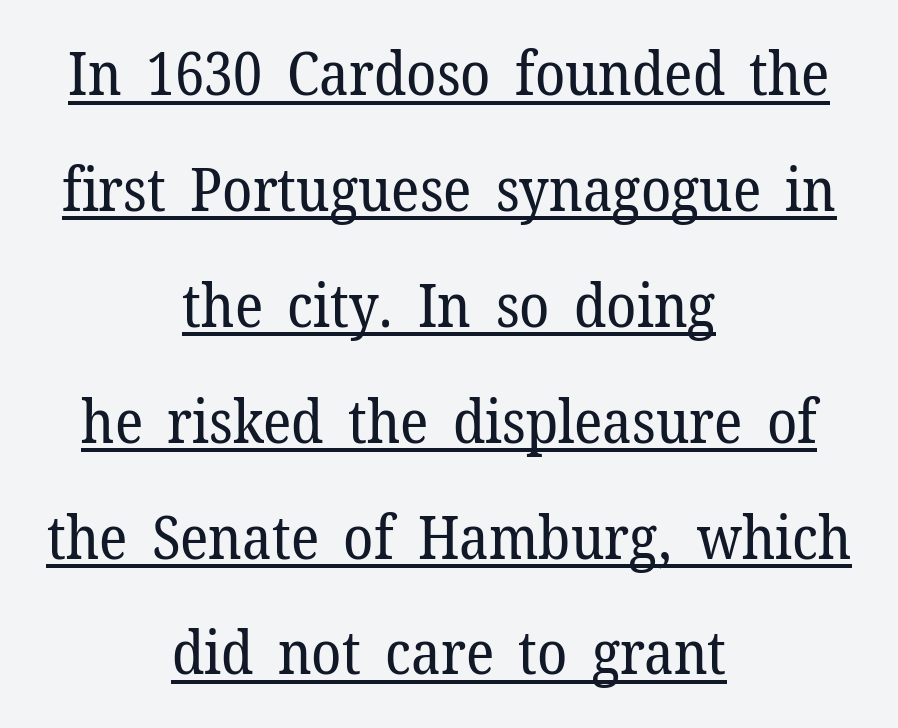
The typography opts for an upright posture over an oblique one. Observe the serifs anchoring each vertical stroke in this sample. The font is comparable to plain body text, perhaps lighter. Spacing verdict: proportional, widths tailored to each character. Check the space under the baseline: a stroke is drawn there. Casual observation: everything's sitting right in the middle.
